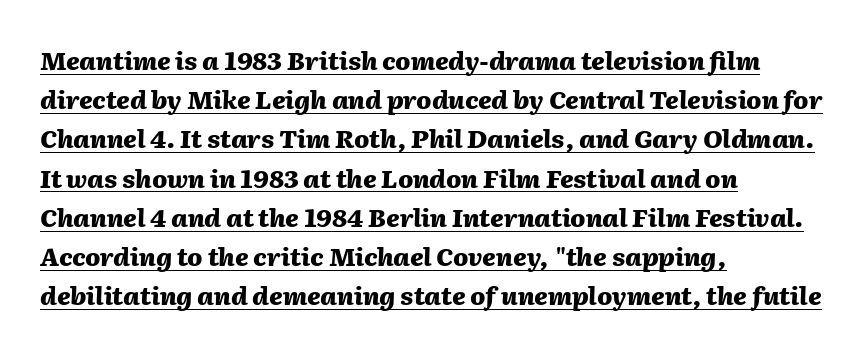
{"italic": "yes", "lean": "right", "slant_degrees": 2, "bold": "yes", "underline": "yes", "align": "left", "line_spacing": "normal", "line_spacing_ratio": 1.57, "letter_spacing": "normal", "letter_spacing_em": 0.0, "glyph_px": 25}
